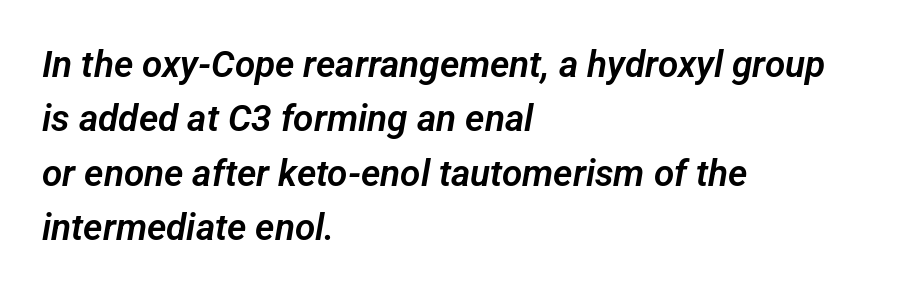
The image shows 37 px sans-serif type; set left-aligned, normal line spacing (1.47x), normal letter spacing, not underlined; low stroke contrast and a medium x-height.
